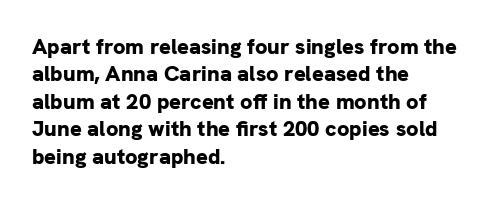
Only glyphs here, with clear space below each row. The type sits square on the baseline with zero lean. Short note: letters normally spaced. Summary of vertical rhythm: regular, with standard interline spacing. Thick stems and heavy bowls — unmistakably bold. Short and long lines alike share a common starting point at left.
